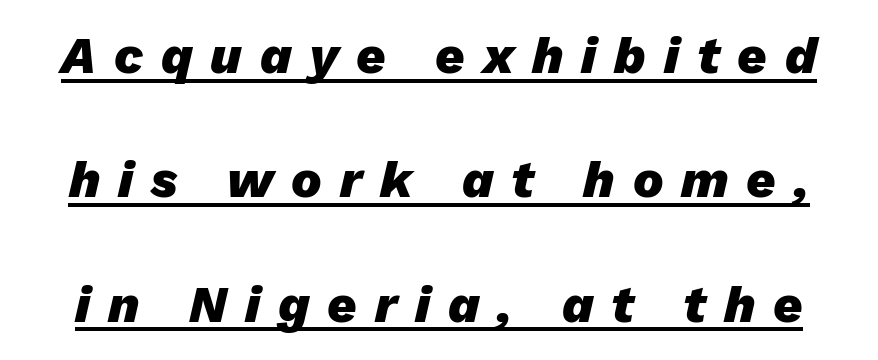
{"italic": "yes", "lean": "right", "slant_degrees": 13, "bold": "yes", "weight": "heavy", "width": "normal", "stroke_contrast": "low", "x_height": "medium", "monospaced": "no", "underline": "yes", "line_spacing": "loose", "line_spacing_ratio": 2.44, "letter_spacing": "wide", "letter_spacing_em": 0.35, "glyph_px": 51}
